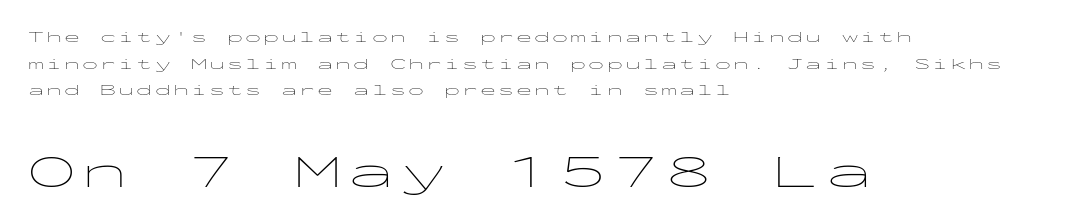
{"serif": "no", "italic": "no", "bold": "no", "weight": "thin", "width": "wide", "stroke_contrast": "low", "x_height": "medium", "monospaced": "yes", "underline": "no", "align": "left", "line_spacing": "normal", "line_spacing_ratio": 1.67, "larger_block": "second", "size_ratio": 2.94, "glyph_px": 47}
